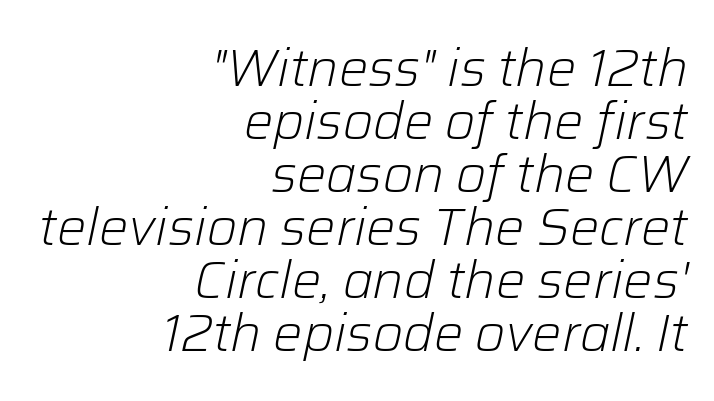
Q: Is the text bold? A: No.
Q: Is the text italic (slanted)? A: Yes, it leans right by about 12 degrees.
Q: Is the text underlined? A: No.
Q: How is the paragraph aligned? A: Right-aligned.
Q: Is the spacing between letters normal or unusually wide? A: Normal.
Q: Is the spacing between lines tight, normal or loose? A: Tight.
Q: Width (condensed, normal, or wide)? A: Normal.
Q: Stroke contrast? A: Low.
Q: x-height? A: Medium.
Q: Monospaced? A: No.
